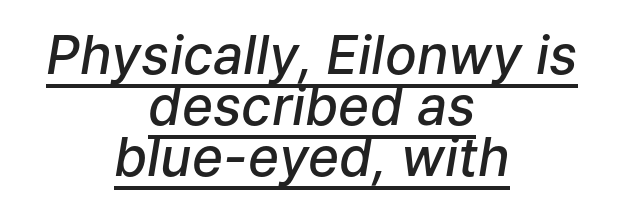
Q: Is the text bold? A: Semi-bold.
Q: Is the text italic (slanted)? A: Yes, it leans right by about 9 degrees.
Q: Is the text underlined? A: Yes.
Q: How is the paragraph aligned? A: Centered.
Q: Is the spacing between letters normal or unusually wide? A: Normal.
Q: Is the spacing between lines tight, normal or loose? A: Tight.
Q: Width (condensed, normal, or wide)? A: Normal.
Q: Stroke contrast? A: Low.
Q: x-height? A: Medium.
Q: Monospaced? A: No.
